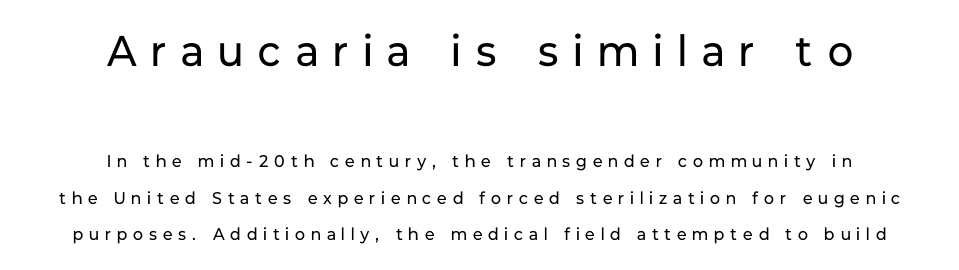
The image shows 43 px regular-weight sans-serif type, upright; set centered, loose line spacing (2.14x), unusually wide letter spacing (+0.35 em), not underlined; the first (top) block is 2.53x larger; low stroke contrast and a medium x-height.
